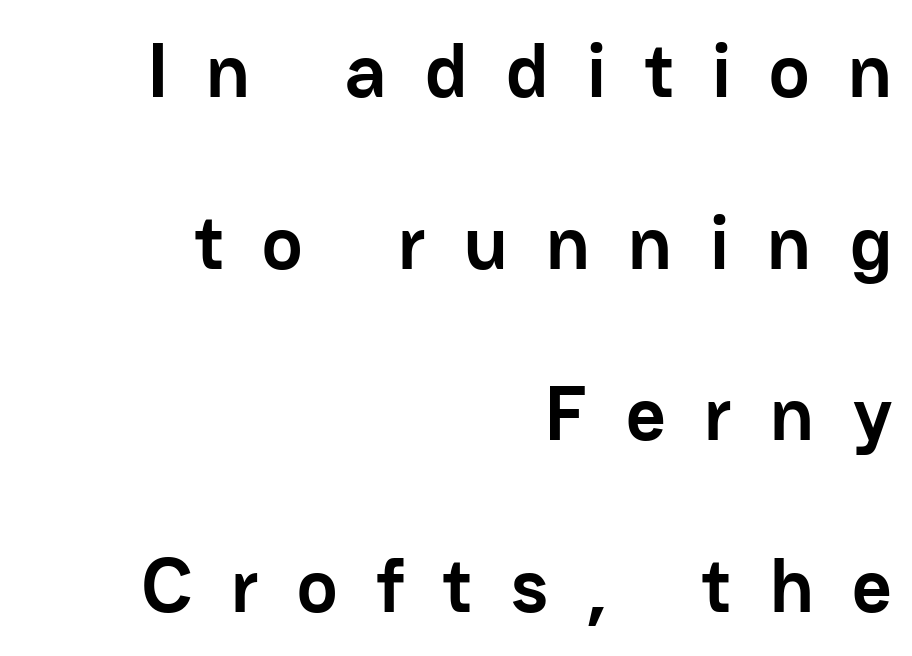
Compared with a flush-left layout, this one pins lines to the opposite, right side. Summary of vertical rhythm: relaxed, with wide interline spacing. As a designer I'd log this as weight 700, bold. Note the varied advance widths — an 'i' is clearly narrower than an 'm'.
